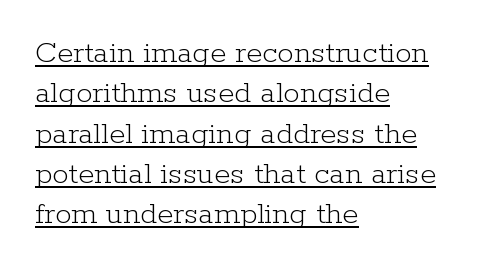
Look at the tracking — it's just the regular setting, nothing added. If you drew a line through each stem, it would be perfectly vertical. Regarding serifs, this sample has them. This is underlined copy, the kind a proofreader might mark for attention. The weight would be labelled regular, book, light, or lighter still. The passage shown is typed in a proportional face where columns would drift.
